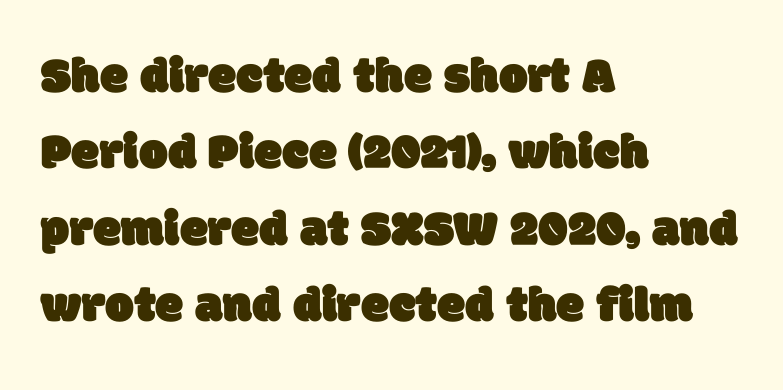
The image shows 51 px sans-serif type; set left-aligned, normal line spacing (1.5x), normal letter spacing, not underlined; low stroke contrast and a large x-height.
